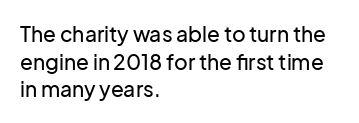
Line starts are locked; line ends wander. Leading matches the norm, producing a regular column. Characters remain perfectly vertical along every line. The area under the type is left untouched. Caption: standard tracking, unaltered.
